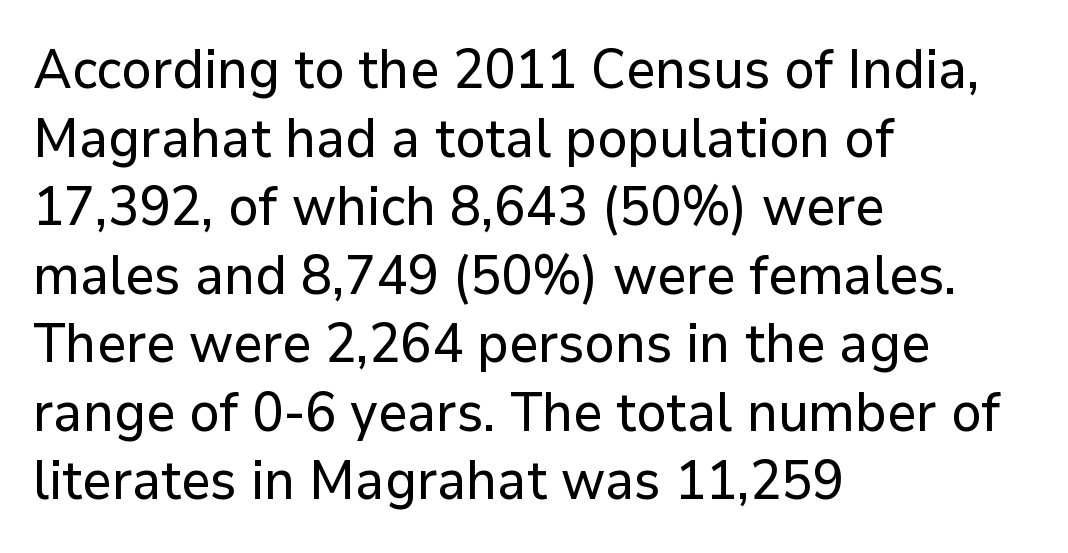
The image shows 54 px sans-serif type, upright; set left-aligned, normal line spacing (1.27x), normal letter spacing, not underlined; low stroke contrast and a medium x-height.
